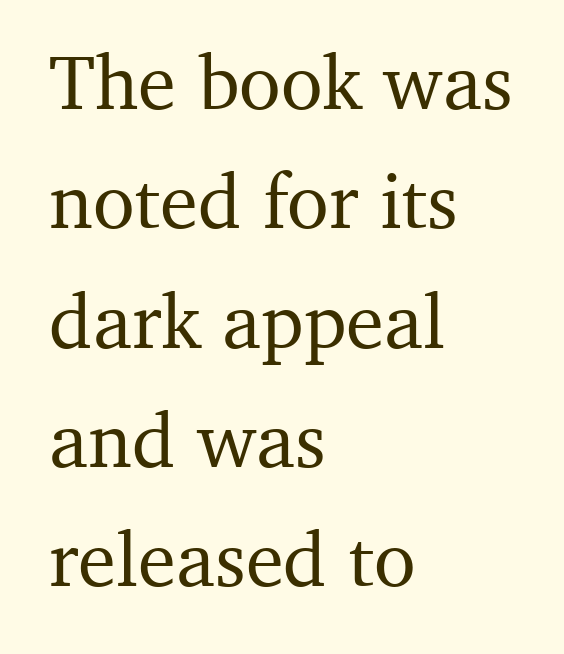
{"serif": "yes", "italic": "no", "width": "normal", "stroke_contrast": "medium", "x_height": "medium", "monospaced": "no", "underline": "no", "align": "left", "line_spacing": "normal", "line_spacing_ratio": 1.55, "letter_spacing": "normal", "letter_spacing_em": 0.0, "glyph_px": 77}
